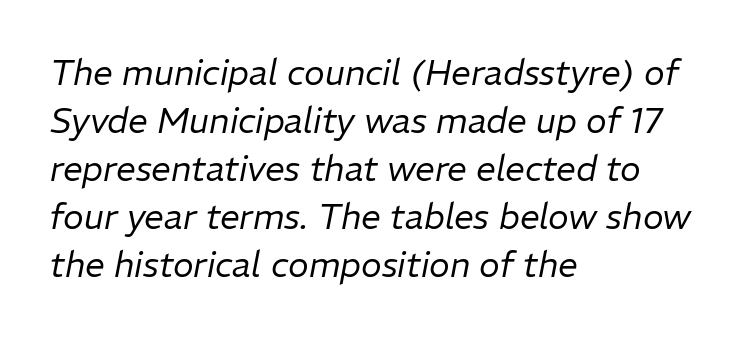
The image shows 35 px regular-weight type, italic (leaning right); set left-aligned, normal line spacing (1.37x), normal letter spacing, not underlined; low stroke contrast and a medium x-height.
